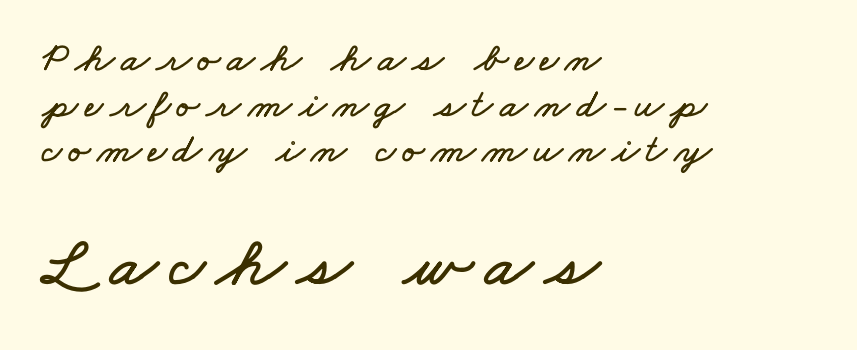
Underlining? Definitely not there. Rows of type sit shoulder to shoulder in the vertical direction. Short and long lines alike share a common starting point at left. The emphasis by scale lands on block number two, below.
